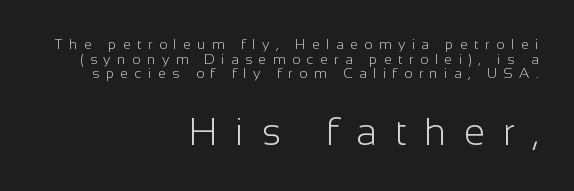
Q: Is the text bold? A: No.
Q: Is the text italic (slanted)? A: No, it is upright.
Q: Is the typeface a serif or a sans-serif typeface? A: Sans-serif.
Q: Is the text underlined? A: No.
Q: How is the paragraph aligned? A: Right-aligned.
Q: Is the spacing between letters normal or unusually wide? A: Unusually wide.
Q: Is the spacing between lines tight, normal or loose? A: Tight.
Q: Which block of text is set in a larger size, the first (top) or the second (bottom)? A: The second (bottom) one.
Q: Width (condensed, normal, or wide)? A: Normal.
Q: Stroke contrast? A: Low.
Q: x-height? A: Medium.
Q: Monospaced? A: No.
